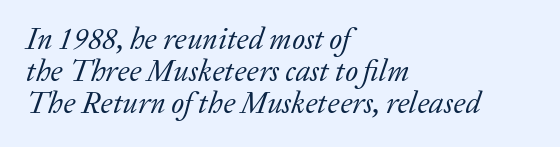
Line starts are locked; line ends wander. The rendering uses natural spacing where letterforms have individual widths. Summary of weight: not heavy and not bold. In terms of letterspacing, this is plain default setting. Unlike a clean sans, this face finishes its strokes with serifs. Interline gaps are noticeably narrow in this sample.
